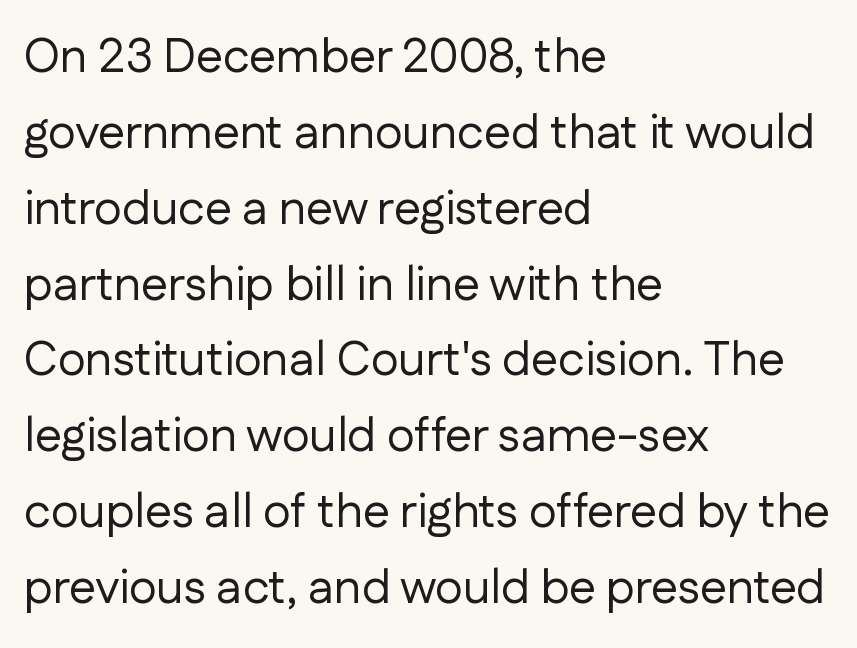
The image shows 48 px regular-weight sans-serif type, upright; set left-aligned, normal line spacing (1.58x), normal letter spacing, not underlined; low stroke contrast and a medium x-height.
